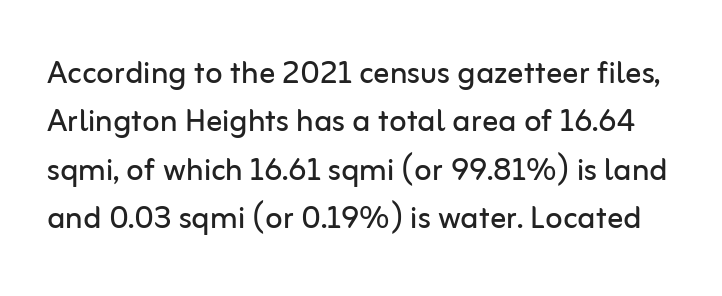
{"serif": "no", "italic": "no", "bold": "no", "weight": "regular", "width": "normal", "stroke_contrast": "low", "x_height": "medium", "monospaced": "no", "underline": "no", "line_spacing_ratio": 1.21, "letter_spacing": "normal", "letter_spacing_em": 0.0, "glyph_px": 40}
